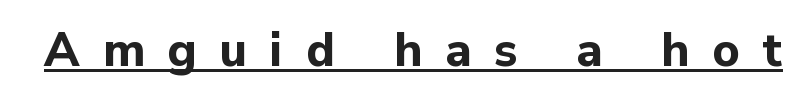
The image shows 47 px bold sans-serif type, upright; set unusually wide letter spacing (+0.49 em), underlined; low stroke contrast and a medium x-height.
